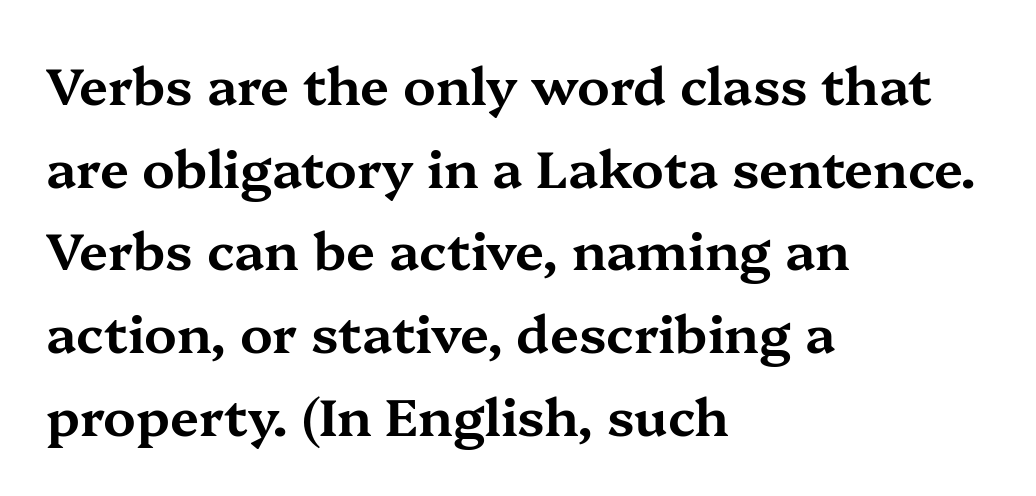
Q: Is the text italic (slanted)? A: No, it is upright.
Q: Is the typeface a serif or a sans-serif typeface? A: Serif.
Q: Is the text underlined? A: No.
Q: How is the paragraph aligned? A: Left-aligned.
Q: Is the spacing between letters normal or unusually wide? A: Normal.
Q: Is the spacing between lines tight, normal or loose? A: Normal.
Q: Width (condensed, normal, or wide)? A: Wide.
Q: Stroke contrast? A: Medium.
Q: x-height? A: Medium.
Q: Monospaced? A: No.
